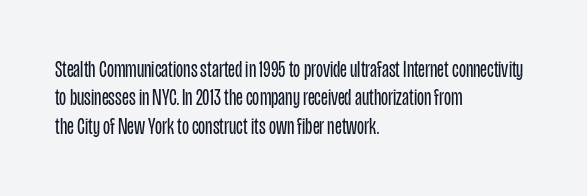
Nobody touched the tracking dial on this one. Visually the block forms a straight wall on the left and a jagged coastline on the right. Posture: upright roman. Beneath every word, the page is bare.
